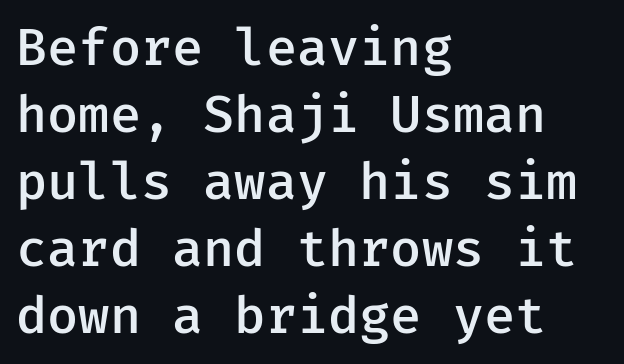
Rule under the text: the space is simply empty. Are there feet on the stems? There aren't — it's a sans. A typesetter would call this leading conventional body-copy spacing. Notice how the passage keeps a crisp vertical edge on the left only. Stems and bowls a touch heavier than normal — semibold. Is there any slant? The stems are plumb.
